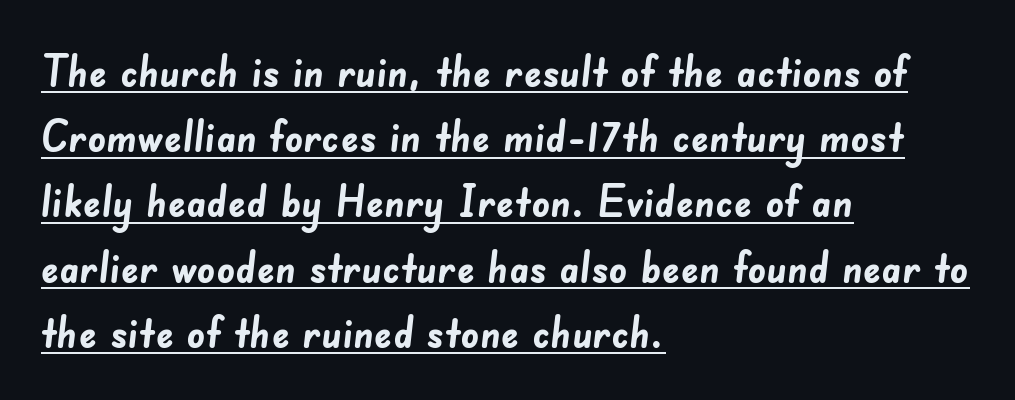
Q: Is the text bold? A: Yes.
Q: Is the typeface a serif or a sans-serif typeface? A: Sans-serif.
Q: Is the text underlined? A: Yes.
Q: How is the paragraph aligned? A: Left-aligned.
Q: Is the spacing between letters normal or unusually wide? A: Normal.
Q: Is the spacing between lines tight, normal or loose? A: Normal.
Q: Width (condensed, normal, or wide)? A: Normal.
Q: Stroke contrast? A: Low.
Q: x-height? A: Small.
Q: Monospaced? A: No.
